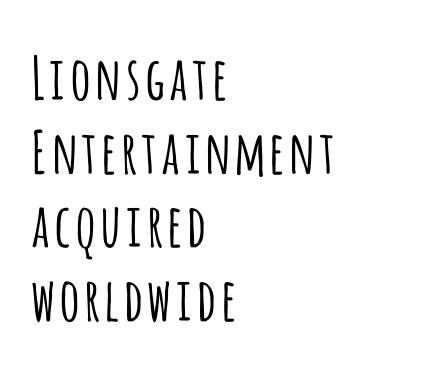
{"serif": "no", "italic": "no", "bold": "no", "weight": "light", "width": "condensed", "stroke_contrast": "low", "x_height": "large", "monospaced": "no", "underline": "no", "align": "left", "line_spacing": "normal", "line_spacing_ratio": 1.25, "letter_spacing": "normal", "letter_spacing_em": 0.0, "glyph_px": 59}
